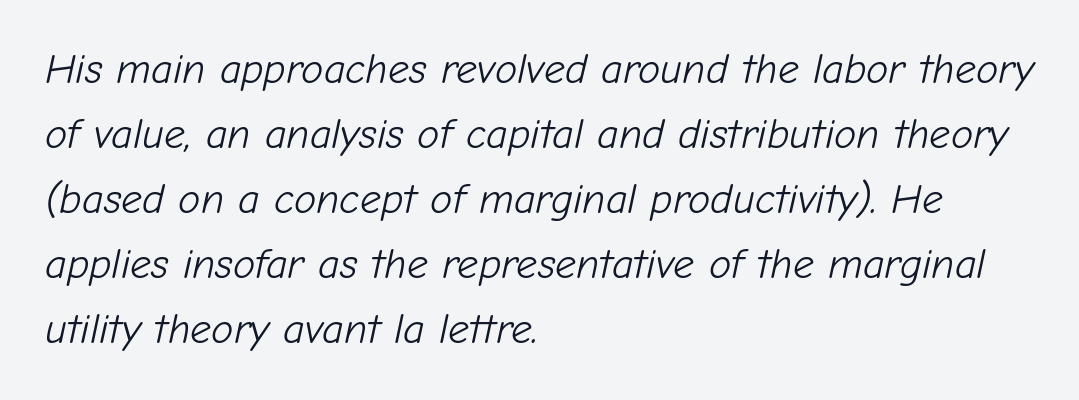
{"italic": "yes", "lean": "right", "slant_degrees": 12, "bold": "no", "weight": "light", "width": "normal", "stroke_contrast": "low", "x_height": "medium", "monospaced": "no", "underline": "no", "align": "left", "line_spacing": "normal", "line_spacing_ratio": 1.55, "letter_spacing": "normal", "letter_spacing_em": 0.0, "glyph_px": 42}
